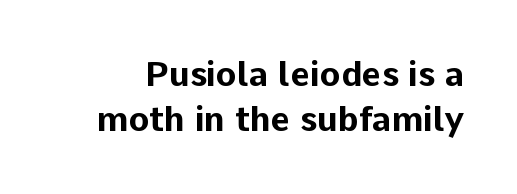
Q: Is the text bold? A: Yes.
Q: Is the text italic (slanted)? A: No, it is upright.
Q: Is the typeface a serif or a sans-serif typeface? A: Sans-serif.
Q: Is the text underlined? A: No.
Q: Is the spacing between letters normal or unusually wide? A: Normal.
Q: Is the spacing between lines tight, normal or loose? A: Normal.
Q: Width (condensed, normal, or wide)? A: Normal.
Q: Stroke contrast? A: Low.
Q: x-height? A: Medium.
Q: Monospaced? A: No.
